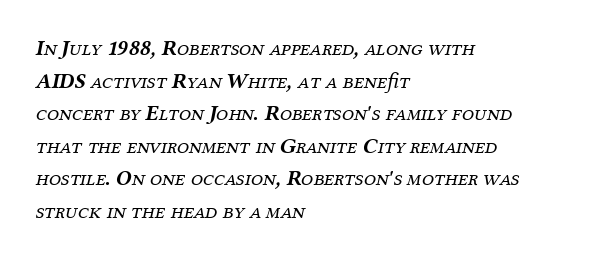
Q: Is the text bold? A: No.
Q: Is the text italic (slanted)? A: Yes, it leans right by about 12 degrees.
Q: Is the text underlined? A: No.
Q: How is the paragraph aligned? A: Left-aligned.
Q: Is the spacing between letters normal or unusually wide? A: Normal.
Q: Is the spacing between lines tight, normal or loose? A: Normal.
